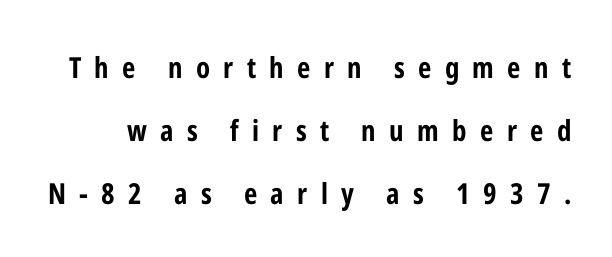
Pretty heavy lettering here — definitely bold. The passage shown is not underscored anywhere. The rendering inserts visible extra space after every character. The characters display no serif detailing; their extremities are plain. Leading: increased.
